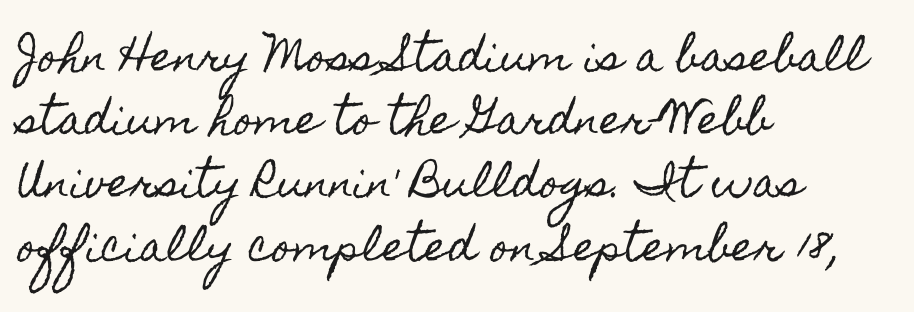
{"width": "condensed", "x_height": "small", "monospaced": "no", "underline": "no", "align": "left", "line_spacing": "normal", "line_spacing_ratio": 1.58, "letter_spacing": "normal", "letter_spacing_em": 0.0, "glyph_px": 40}
